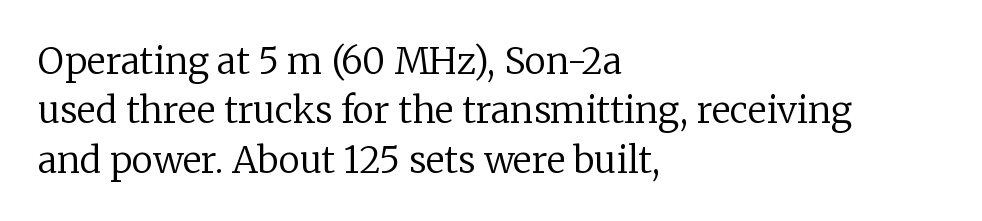
Q: Is the text bold? A: No.
Q: Is the text italic (slanted)? A: No, it is upright.
Q: Is the typeface a serif or a sans-serif typeface? A: Serif.
Q: Is the text underlined? A: No.
Q: How is the paragraph aligned? A: Left-aligned.
Q: Is the spacing between letters normal or unusually wide? A: Normal.
Q: Is the spacing between lines tight, normal or loose? A: Normal.
Q: Width (condensed, normal, or wide)? A: Normal.
Q: Stroke contrast? A: Low.
Q: x-height? A: Medium.
Q: Monospaced? A: No.
